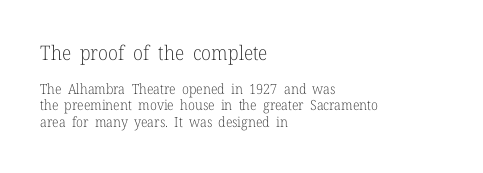
The image shows 20 px text type, upright; set left-aligned, line spacing 1.19x, normal letter spacing, not underlined; the first (top) block is 1.43x larger.
